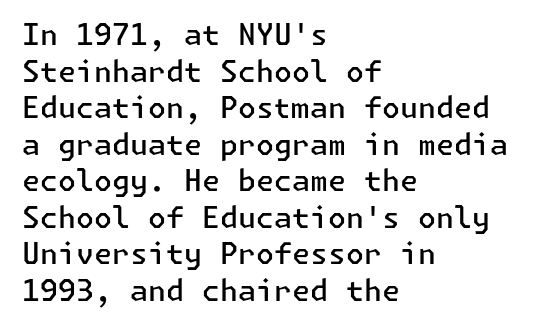
The image shows 29 px semibold sans-serif type, upright; set left-aligned, normal line spacing (1.26x), normal letter spacing, not underlined; low stroke contrast and a medium x-height.
